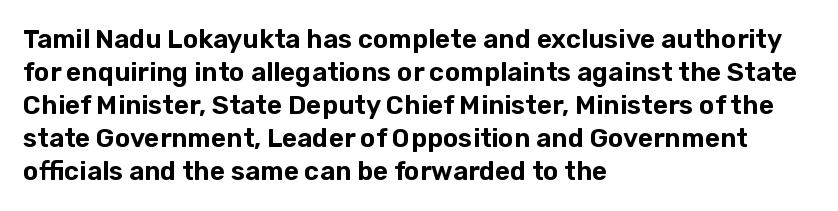
The image shows 26 px text type, upright; set left-aligned, normal line spacing (1.27x), normal letter spacing, not underlined.
